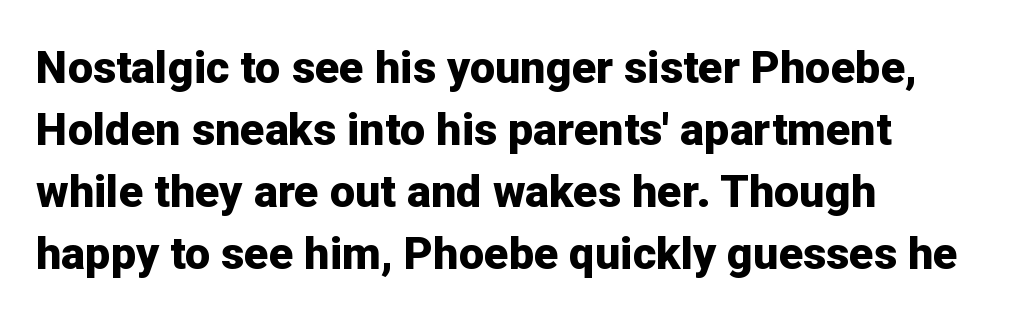
{"serif": "no", "italic": "no", "bold": "yes", "weight": "bold", "width": "normal", "stroke_contrast": "low", "x_height": "medium", "monospaced": "no", "underline": "no", "align": "left", "line_spacing": "normal", "line_spacing_ratio": 1.38, "letter_spacing": "normal", "letter_spacing_em": 0.0, "glyph_px": 45}
